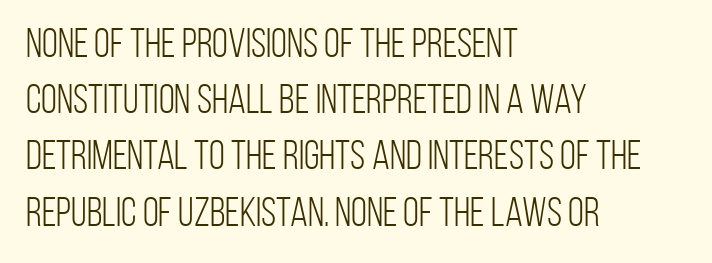
The image shows 41 px light, condensed sans-serif type, upright; set left-aligned, normal line spacing (1.37x), normal letter spacing, not underlined; low stroke contrast and a large x-height.
